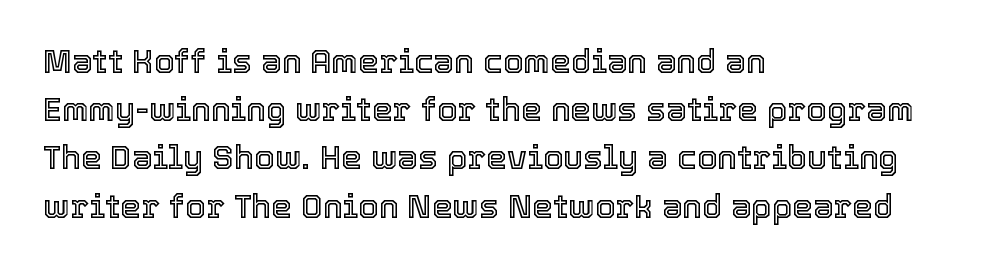
You could not count columns in this text — the font is proportionally spaced. A bare baseline throughout the passage. Observe the ordinary spacing: letters are neighbours, not strangers. Regarding leading, the lines here are spaced in the standard way. Posture: vertical.
